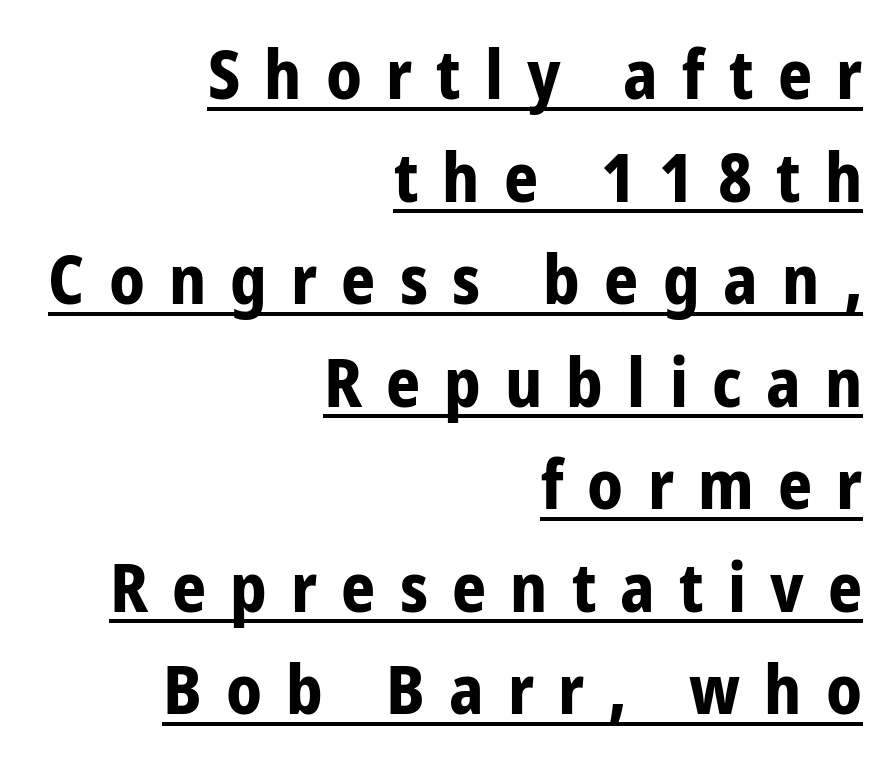
The image shows 67 px bold, condensed sans-serif type, upright; set right-aligned, normal line spacing (1.53x), unusually wide letter spacing (+0.36 em), underlined; low stroke contrast and a medium x-height.
